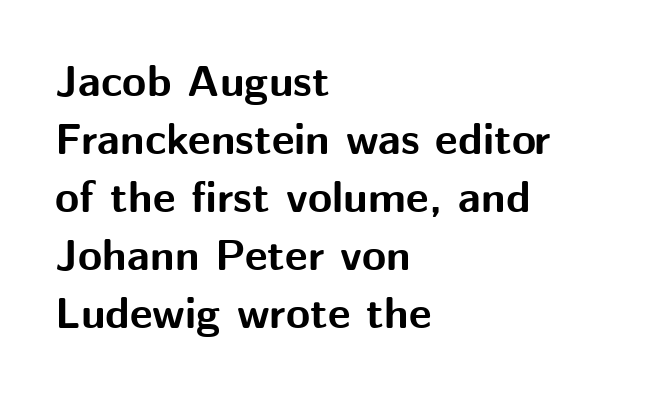
The glyphs have the mass of a bold cut. Notice how the stems are strictly vertical — no italics here. Leftover space on each line is placed entirely after the last word. The letters carry no serifs — their stems end cleanly without finishing strokes. Is this a fixed-width face? No — the glyphs have proportional, varying widths. Honestly, the row spacing looks completely unremarkable.
